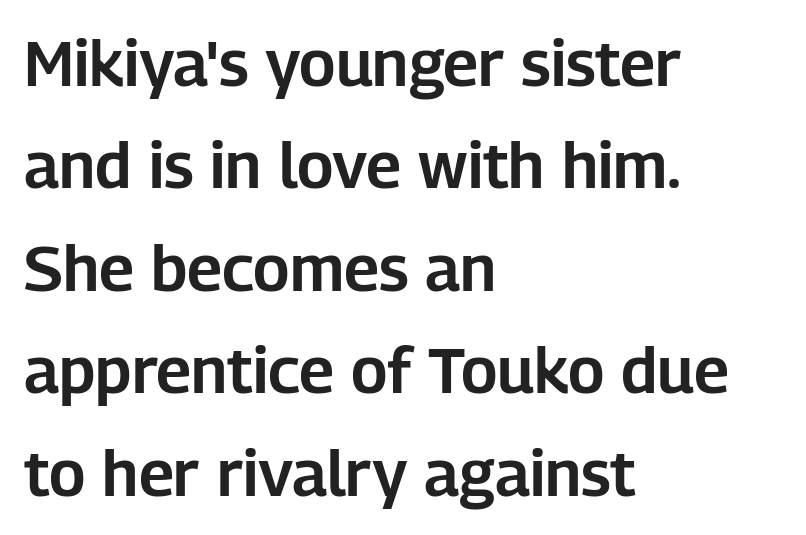
Are there feet on the stems? There aren't — it's a sans. Vertical spacing — default. Designer's note — italics off, roman on. How are the letters spaced? Ordinarily, with no added tracking.
